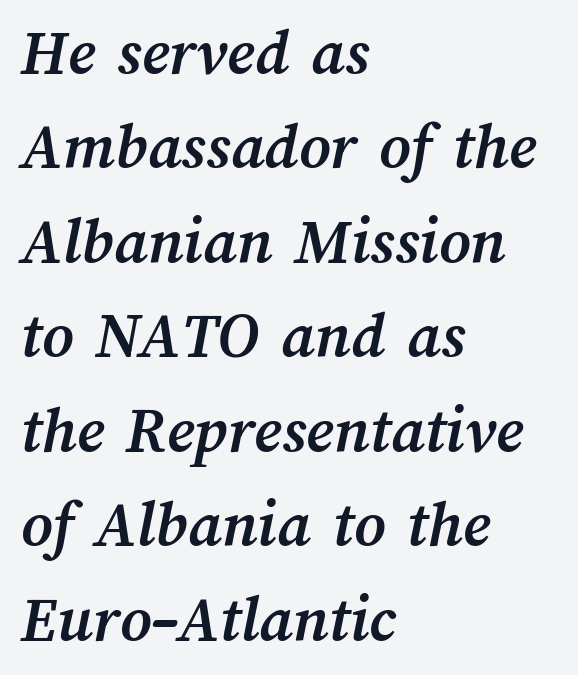
The image shows 67 px semibold type; set left-aligned, normal line spacing (1.41x), normal letter spacing, not underlined; medium stroke contrast and a medium x-height.
